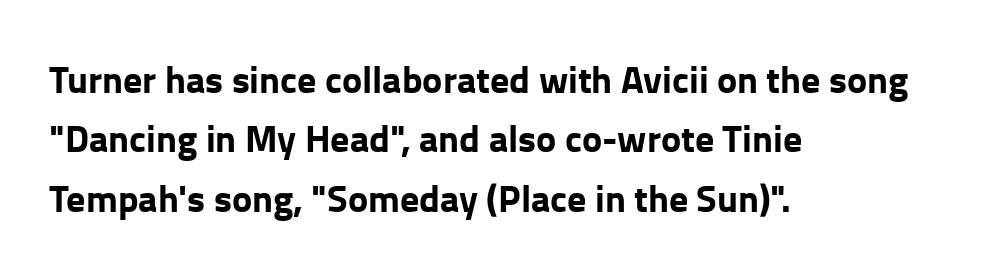
The image shows 38 px bold sans-serif type, upright; set left-aligned, normal line spacing (1.56x), normal letter spacing, not underlined; low stroke contrast and a medium x-height.
